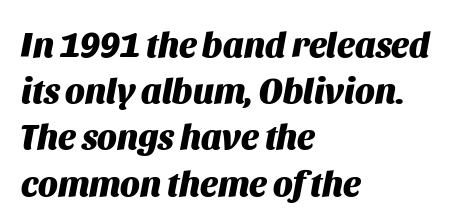
{"italic": "yes", "lean": "right", "slant_degrees": 11, "bold": "yes", "weight": "heavy", "width": "normal", "stroke_contrast": "medium", "x_height": "large", "monospaced": "no", "underline": "no", "align": "left", "line_spacing": "normal", "line_spacing_ratio": 1.32, "letter_spacing": "normal", "letter_spacing_em": 0.0, "glyph_px": 35}
